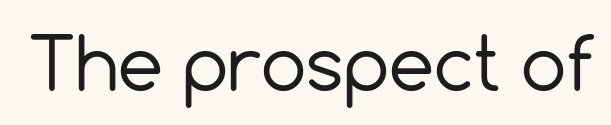
Q: Is the text bold? A: No.
Q: Is the text italic (slanted)? A: No, it is upright.
Q: Is the typeface a serif or a sans-serif typeface? A: Sans-serif.
Q: Is the text underlined? A: No.
Q: Is the spacing between letters normal or unusually wide? A: Normal.
Q: Width (condensed, normal, or wide)? A: Normal.
Q: x-height? A: Medium.
Q: Monospaced? A: No.
